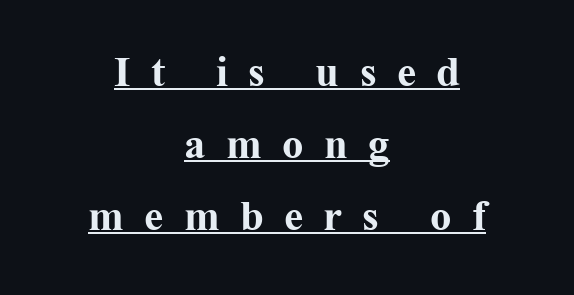
Does the type have serifs? Yes, each stem ends in a small foot. A typesetter would mark this as roman, not italic. The string is rendered with underlining switched on. This block has exactly the height ordinary leading produces. In terms of letterspacing, this is a distinctly airy, spread setting.
